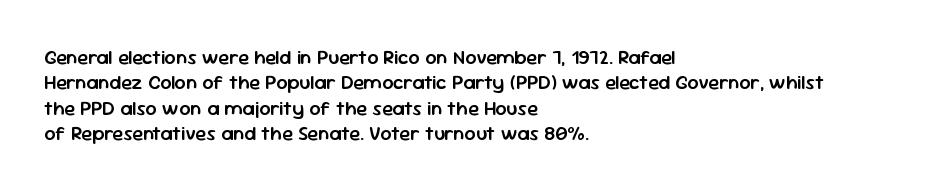
The image shows 20 px text type, upright; set left-aligned, normal line spacing (1.27x), normal letter spacing, not underlined.
